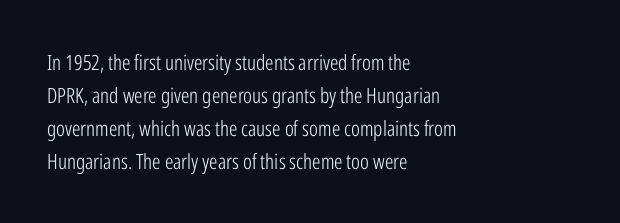
No italicization has been applied; the sample stays upright. This rendering features lettering with no underline. Summary of weight: not heavy and not bold. The typesetter chose a ragged-right arrangement here. The vertical gap from one line to the next is medium.
